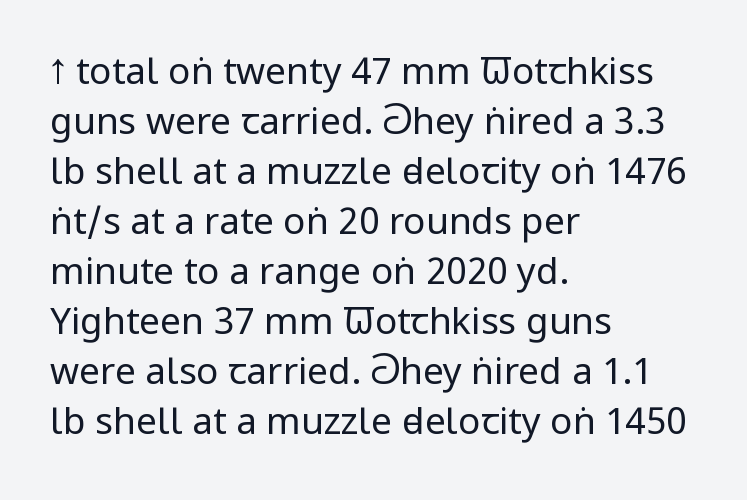
The image shows 37 px regular-weight, condensed sans-serif type, upright; set left-aligned, normal line spacing (1.35x), normal letter spacing, not underlined; low stroke contrast and a large x-height.
